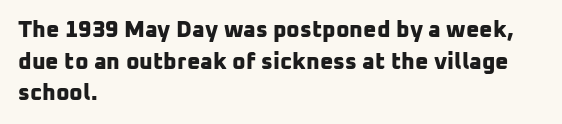
Q: Is the text bold? A: Yes.
Q: Is the text underlined? A: No.
Q: How is the paragraph aligned? A: Left-aligned.
Q: Is the spacing between letters normal or unusually wide? A: Normal.
Q: Is the spacing between lines tight, normal or loose? A: Normal.
